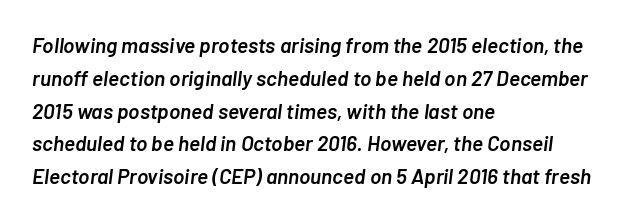
{"italic": "yes", "lean": "right", "slant_degrees": 7, "bold": "semi", "underline": "no", "align": "left", "line_spacing": "normal", "line_spacing_ratio": 1.56, "letter_spacing": "normal", "letter_spacing_em": 0.0, "glyph_px": 21}
